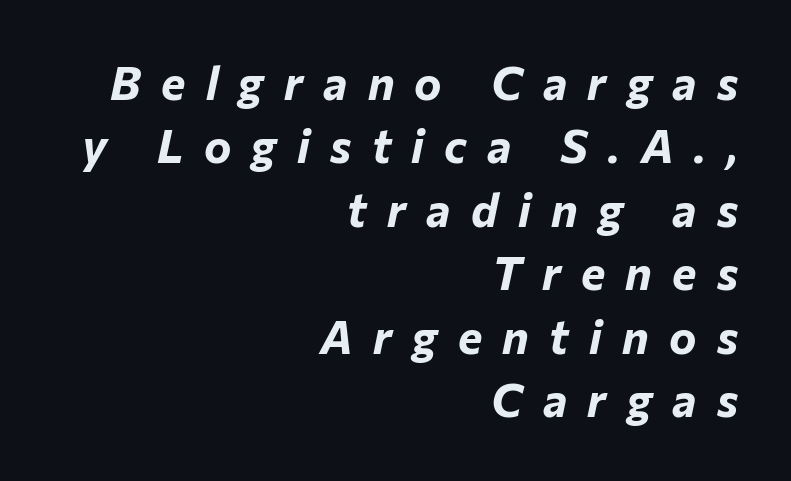
The image shows 46 px bold type, italic (leaning right); set right-aligned, normal line spacing (1.38x), unusually wide letter spacing (+0.44 em), not underlined; low stroke contrast and a medium x-height.
